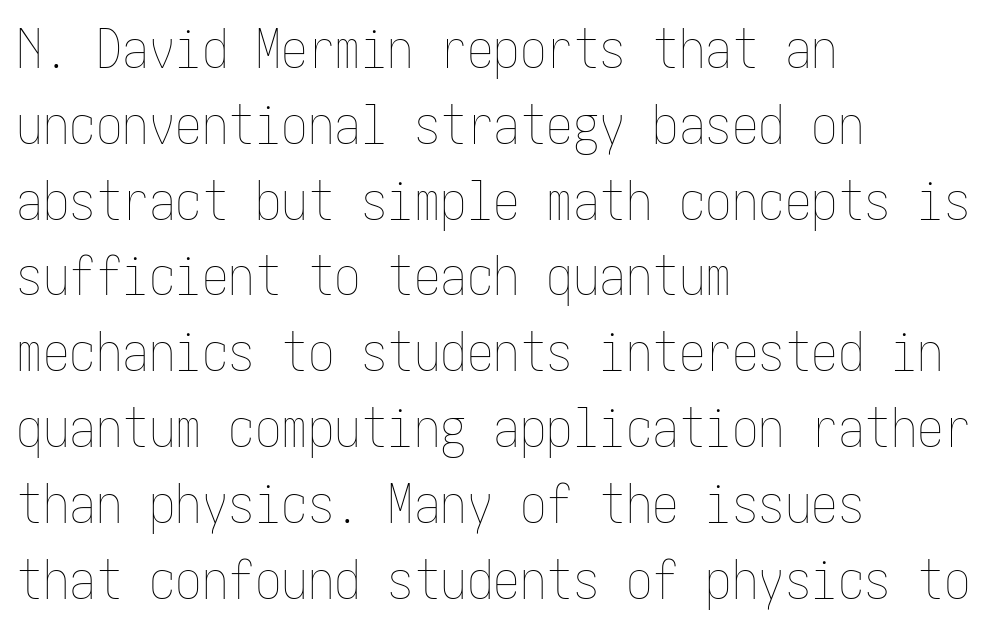
{"italic": "no", "bold": "no", "weight": "thin", "width": "condensed", "stroke_contrast": "low", "x_height": "medium", "underline": "no", "align": "left", "line_spacing": "normal", "line_spacing_ratio": 1.43, "letter_spacing": "normal", "letter_spacing_em": 0.0, "glyph_px": 53}
